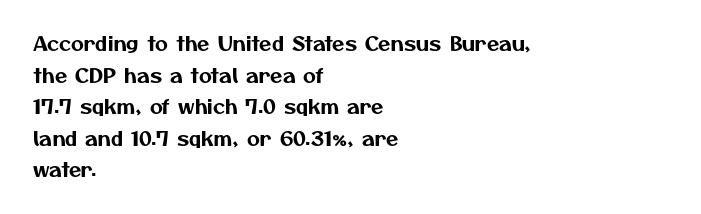
Line starts are locked; line ends wander. Beneath every word, the page is bare. The letterforms sit shoulder to shoulder at normal distance. What's the leading like? Ordinary, nothing unusual.
